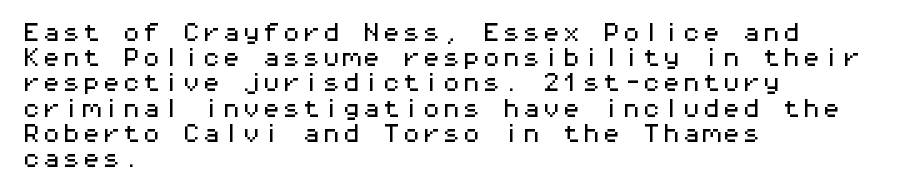
These lines keep a tight, regular rhythm from letter to letter. Successive baselines arrive at the customary interval. Unmarked baselines from the first word to the last. Casual observation: everything's shoved over to the left. This sample uses an upright cut, with every glyph sitting square on the baseline.
